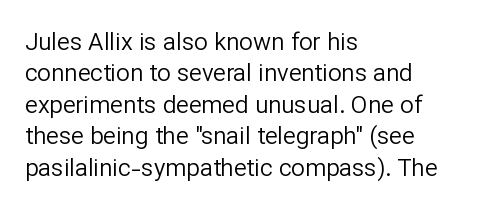
Q: Is the text bold? A: No.
Q: Is the text italic (slanted)? A: No, it is upright.
Q: Is the text underlined? A: No.
Q: How is the paragraph aligned? A: Left-aligned.
Q: Is the spacing between letters normal or unusually wide? A: Normal.
Q: Is the spacing between lines tight, normal or loose? A: Normal.
